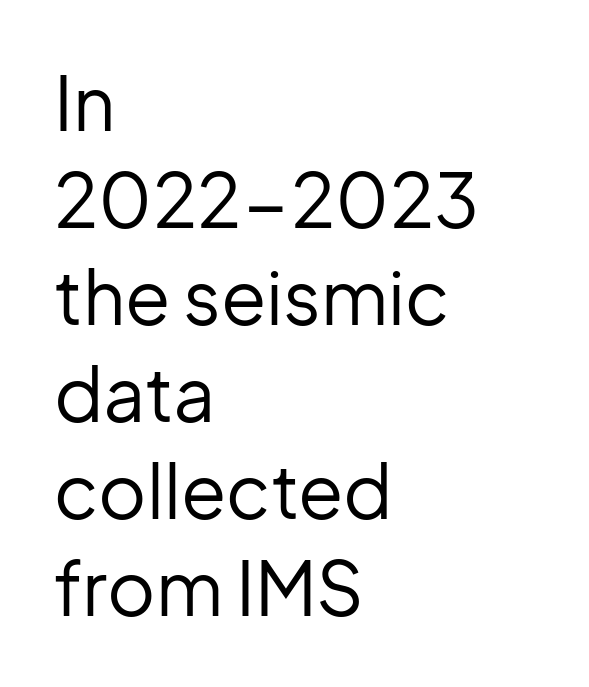
The image shows 74 px regular-weight sans-serif type, upright; set left-aligned, normal line spacing (1.31x), normal letter spacing, not underlined; low stroke contrast and a medium x-height.
